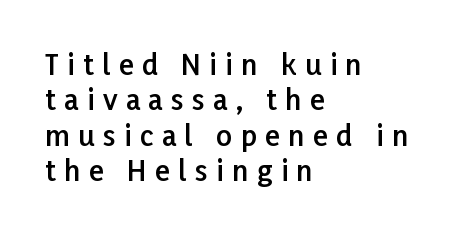
Q: Is the text bold? A: Semi-bold.
Q: Is the text italic (slanted)? A: No, it is upright.
Q: Is the typeface a serif or a sans-serif typeface? A: Sans-serif.
Q: Is the text underlined? A: No.
Q: How is the paragraph aligned? A: Left-aligned.
Q: Is the spacing between letters normal or unusually wide? A: Unusually wide.
Q: Is the spacing between lines tight, normal or loose? A: Normal.
Q: Width (condensed, normal, or wide)? A: Normal.
Q: Stroke contrast? A: Low.
Q: x-height? A: Medium.
Q: Monospaced? A: No.
